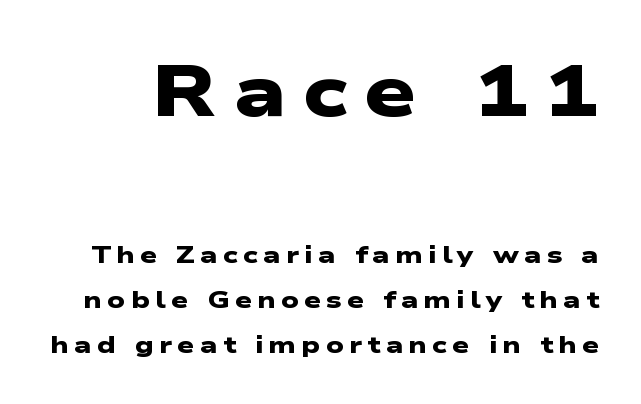
Q: Is the text bold? A: Yes.
Q: Is the typeface a serif or a sans-serif typeface? A: Sans-serif.
Q: Is the text underlined? A: No.
Q: Is the spacing between letters normal or unusually wide? A: Unusually wide.
Q: Which block of text is set in a larger size, the first (top) or the second (bottom)? A: The first (top) one.
Q: Width (condensed, normal, or wide)? A: Wide.
Q: Stroke contrast? A: Low.
Q: x-height? A: Medium.
Q: Monospaced? A: No.
